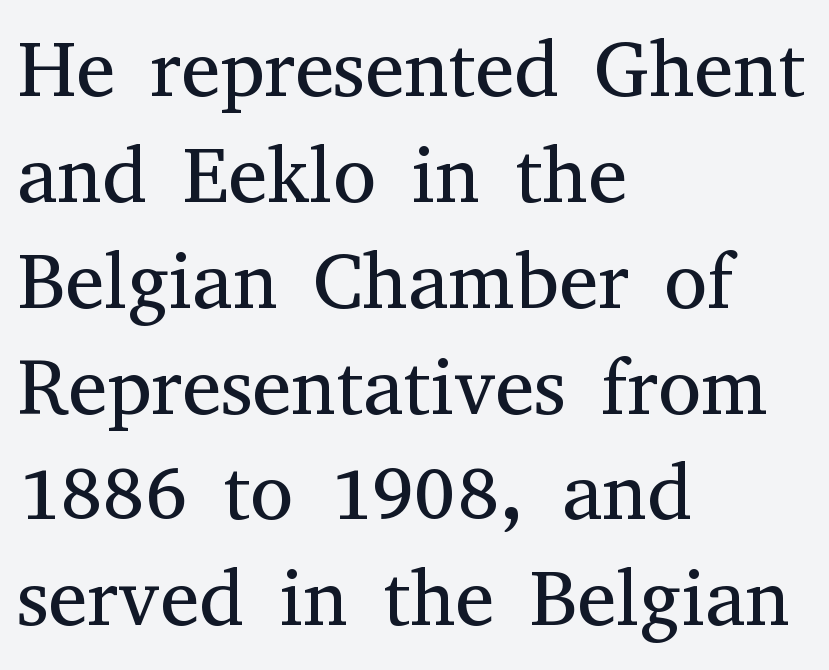
{"serif": "yes", "italic": "no", "bold": "no", "weight": "regular", "width": "normal", "stroke_contrast": "medium", "x_height": "medium", "monospaced": "no", "underline": "no", "align": "left", "line_spacing": "normal", "line_spacing_ratio": 1.34, "letter_spacing": "normal", "letter_spacing_em": 0.0, "glyph_px": 79}
